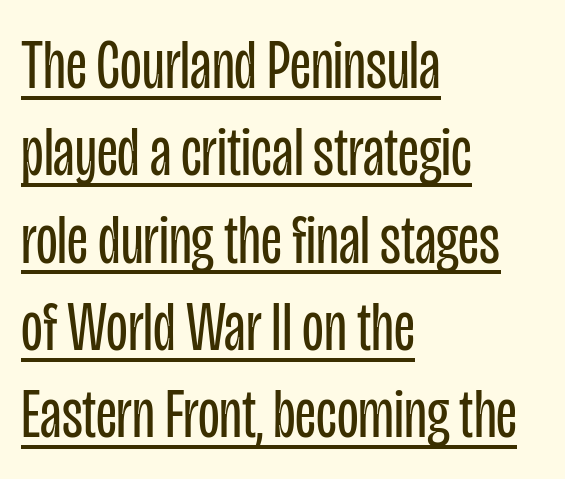
{"serif": "no", "italic": "no", "bold": "no", "weight": "regular", "width": "condensed", "stroke_contrast": "low", "x_height": "large", "monospaced": "no", "underline": "yes", "align": "left", "line_spacing_ratio": 1.23, "letter_spacing": "normal", "letter_spacing_em": 0.0, "glyph_px": 71}
